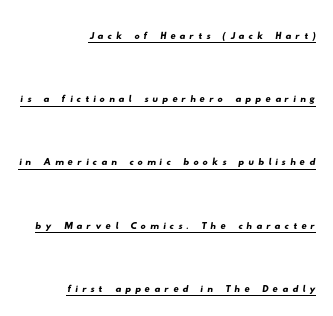
{"underline": "yes", "align": "right", "line_spacing": "loose", "line_spacing_ratio": 2.43, "glyph_px": 26}
